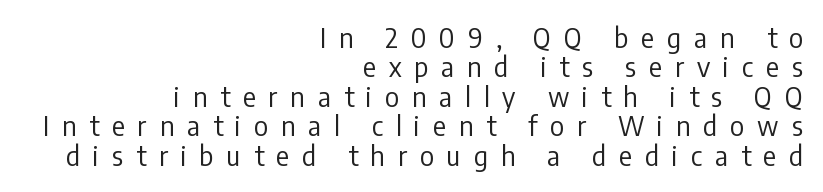
Horizontal bands of white between lines are thin slivers. Plain, unruled lines of type. The weight would be labelled regular, book, light, or lighter still. The lettering stays uniformly vertical, giving the passage a roman look.
